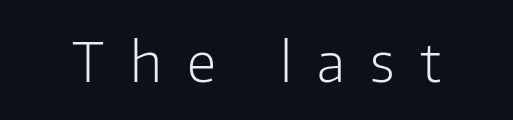
Q: Is the text bold? A: No.
Q: Is the text italic (slanted)? A: No, it is upright.
Q: Is the typeface a serif or a sans-serif typeface? A: Sans-serif.
Q: Is the text underlined? A: No.
Q: Is the spacing between letters normal or unusually wide? A: Unusually wide.
Q: Width (condensed, normal, or wide)? A: Normal.
Q: Stroke contrast? A: Low.
Q: x-height? A: Medium.
Q: Monospaced? A: No.
